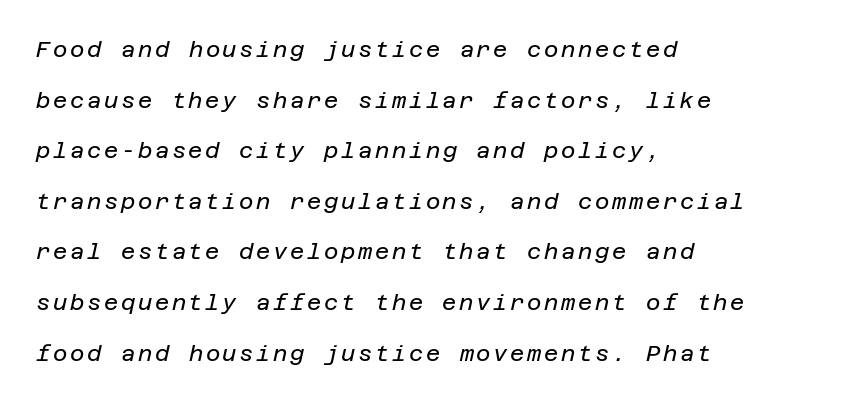
The image shows 22 px text type, italic (leaning right); set left-aligned, loose line spacing (2.3x), not underlined.
